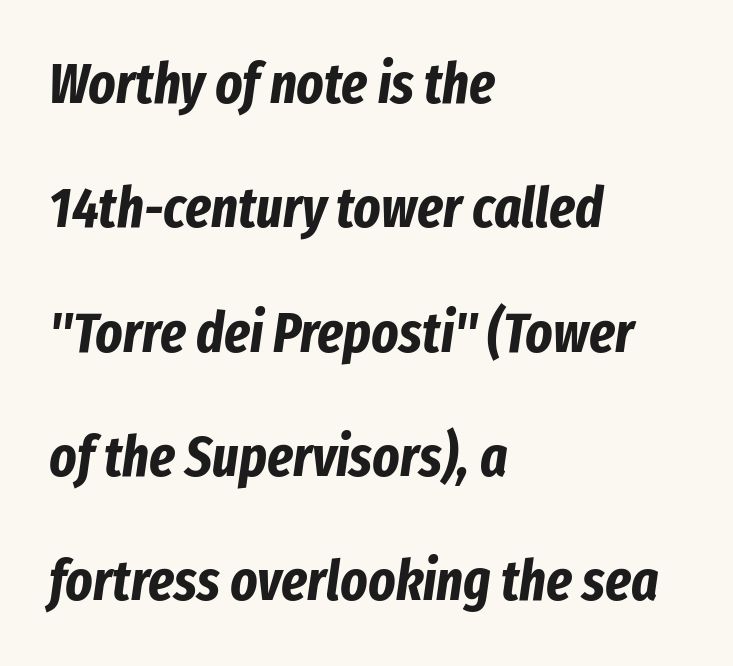
{"italic": "yes", "lean": "right", "slant_degrees": 8, "bold": "yes", "weight": "bold", "width": "condensed", "stroke_contrast": "low", "x_height": "medium", "monospaced": "no", "underline": "no", "align": "left", "line_spacing": "loose", "line_spacing_ratio": 2.18, "letter_spacing": "normal", "letter_spacing_em": 0.0, "glyph_px": 57}
